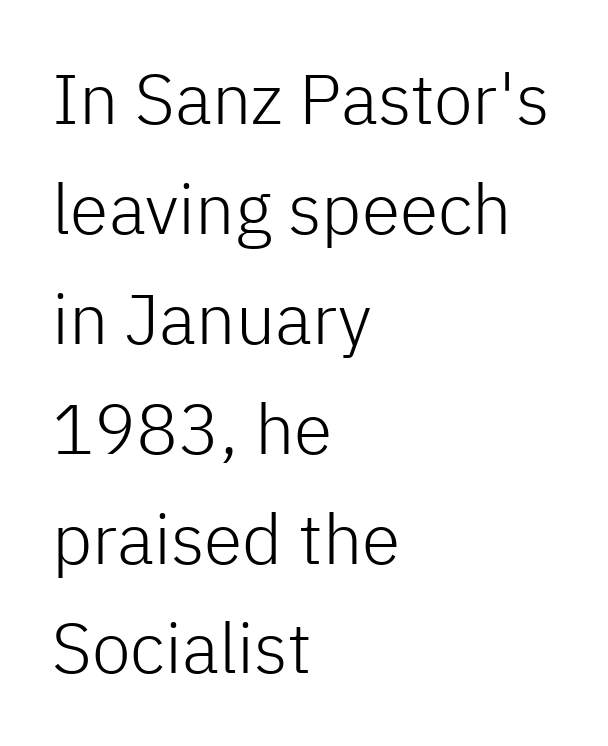
The rows are spaced the way most documents space them. This sample uses plain, unmodified letter spacing. Ascenders rise straight up at ninety degrees. The type family on display is of the sans-serif kind.
